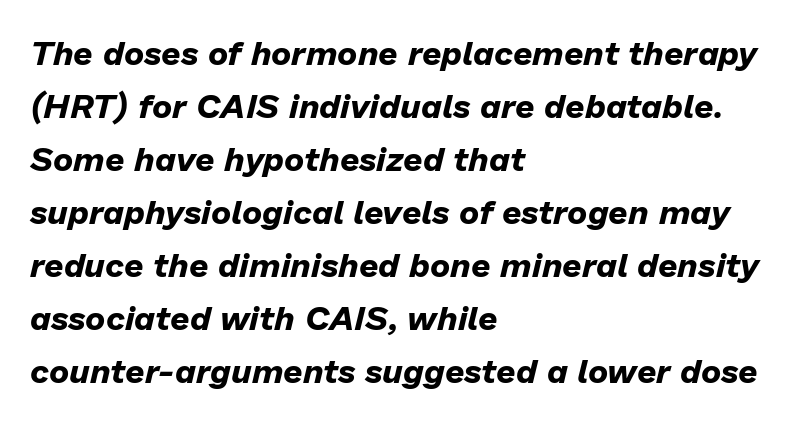
{"italic": "yes", "lean": "right", "slant_degrees": 13, "bold": "yes", "weight": "bold", "width": "normal", "stroke_contrast": "low", "x_height": "medium", "monospaced": "no", "underline": "no", "align": "left", "line_spacing": "normal", "line_spacing_ratio": 1.56, "letter_spacing": "normal", "letter_spacing_em": 0.0, "glyph_px": 34}
